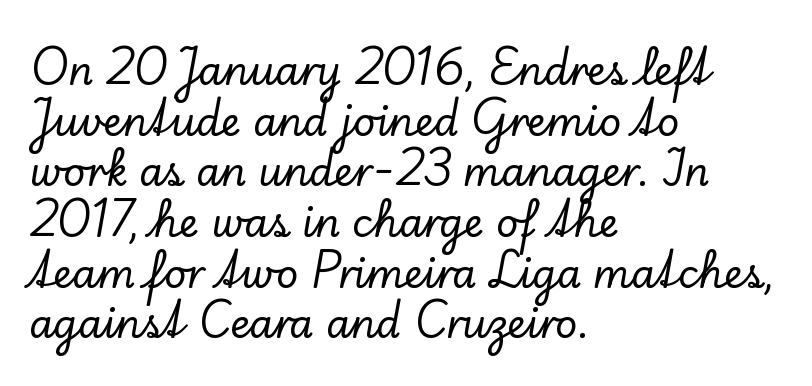
Q: Is the text italic (slanted)? A: Yes.
Q: Is the typeface a serif or a sans-serif typeface? A: Serif.
Q: Is the text underlined? A: No.
Q: How is the paragraph aligned? A: Left-aligned.
Q: Is the spacing between letters normal or unusually wide? A: Normal.
Q: Is the spacing between lines tight, normal or loose? A: Normal.
Q: Width (condensed, normal, or wide)? A: Normal.
Q: Stroke contrast? A: Low.
Q: x-height? A: Small.
Q: Monospaced? A: No.
